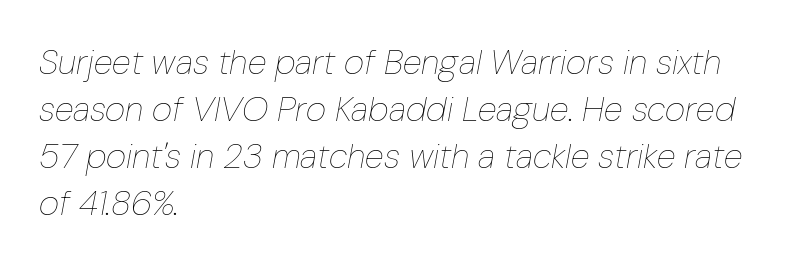
{"italic": "yes", "lean": "right", "slant_degrees": 10, "bold": "no", "weight": "thin", "width": "condensed", "stroke_contrast": "low", "x_height": "medium", "monospaced": "no", "underline": "no", "align": "left", "line_spacing": "normal", "line_spacing_ratio": 1.34, "letter_spacing": "normal", "letter_spacing_em": 0.0, "glyph_px": 35}
